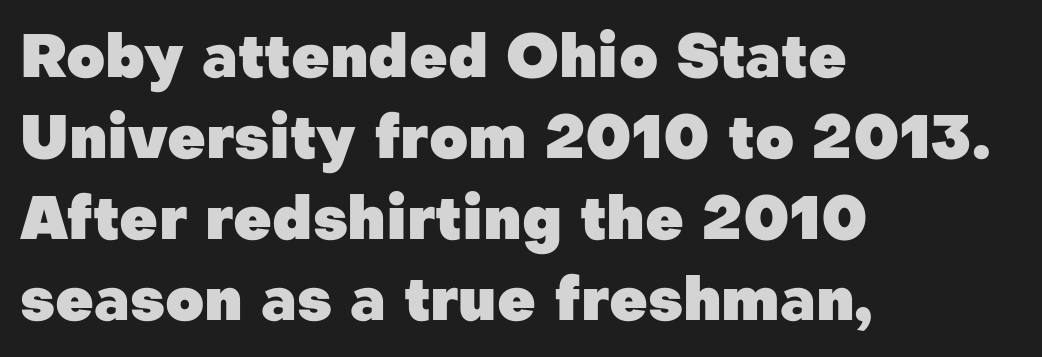
The image shows 60 px heavy sans-serif type, upright; set left-aligned, normal line spacing (1.35x), normal letter spacing, not underlined; low stroke contrast and a medium x-height.
